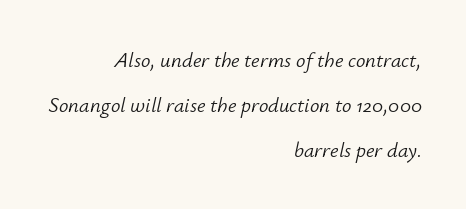
The image shows 21 px text type, italic (leaning right); set right-aligned, loose line spacing (2.15x), normal letter spacing, not underlined.
